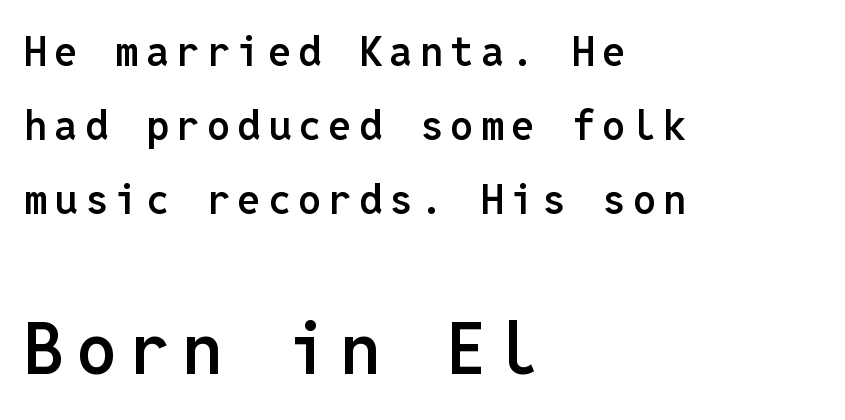
I'd describe the lettering as semibold — firm but not a full bold. Is this a fixed-width face? Yes — each glyph sits in an identical cell. Observe the absence of serifs on each vertical stroke in this sample. Here the second block reads like a headline and the first like body copy. A student would call this left alignment; a typographer would say flush left, rag right. Is there any slant? The stems are plumb.
